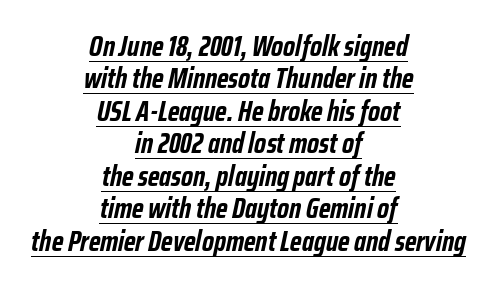
Q: Is the text bold? A: Yes.
Q: Is the text italic (slanted)? A: Yes, it leans right by about 12 degrees.
Q: Is the text underlined? A: Yes.
Q: How is the paragraph aligned? A: Centered.
Q: Is the spacing between letters normal or unusually wide? A: Normal.
Q: Is the spacing between lines tight, normal or loose? A: Tight.
Q: Width (condensed, normal, or wide)? A: Condensed.
Q: Stroke contrast? A: Low.
Q: x-height? A: Medium.
Q: Monospaced? A: No.
